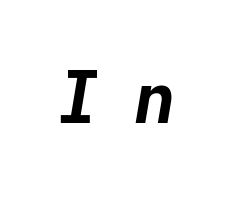
The image shows 72 px bold type, italic (leaning right), monospaced; set unusually wide letter spacing (+0.47 em), not underlined; low stroke contrast and a medium x-height.
